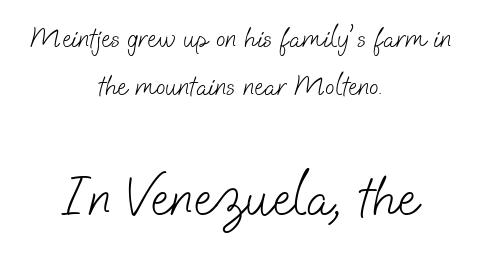
{"serif": "no", "bold": "no", "weight": "light", "width": "normal", "stroke_contrast": "low", "x_height": "small", "monospaced": "no", "underline": "no", "align": "center", "line_spacing_ratio": 1.73, "letter_spacing": "normal", "letter_spacing_em": 0.0, "larger_block": "second", "size_ratio": 2.04, "glyph_px": 57}
